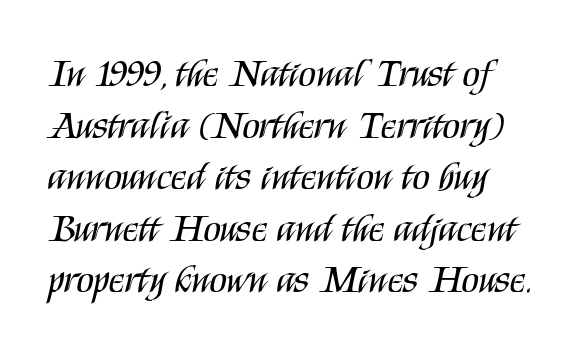
{"serif": "no", "bold": "no", "weight": "regular", "width": "condensed", "stroke_contrast": "medium", "x_height": "large", "monospaced": "no", "underline": "no", "align": "left", "line_spacing": "normal", "line_spacing_ratio": 1.29, "letter_spacing": "normal", "letter_spacing_em": 0.0, "glyph_px": 40}
